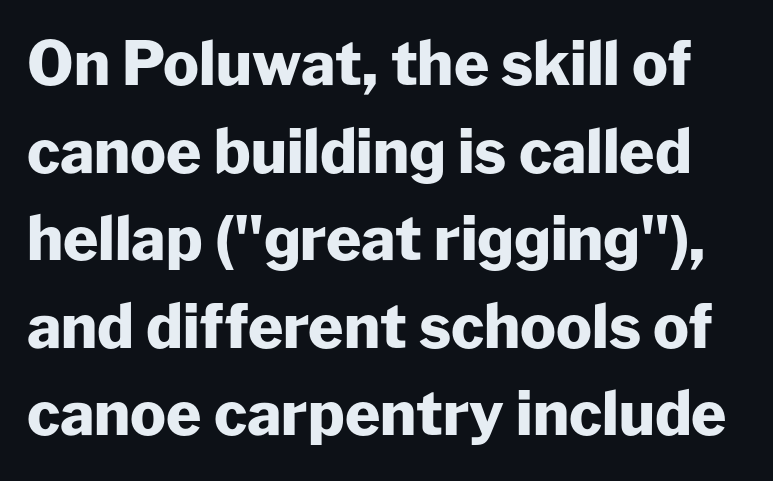
{"serif": "no", "italic": "no", "bold": "yes", "weight": "heavy", "width": "normal", "stroke_contrast": "low", "x_height": "medium", "monospaced": "no", "underline": "no", "line_spacing": "normal", "line_spacing_ratio": 1.46, "letter_spacing": "normal", "letter_spacing_em": 0.0, "glyph_px": 60}
